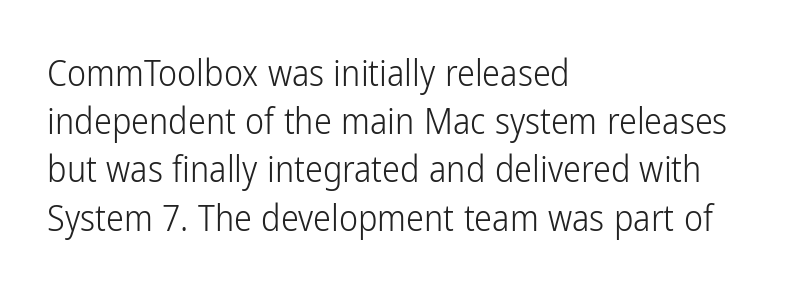
In terms of letterform style, serifs are entirely absent. Looks like regular typesetting: each glyph gets only the width it needs. Characters remain perfectly vertical along every line. Evenly set lines give the paragraph a standard silhouette.
